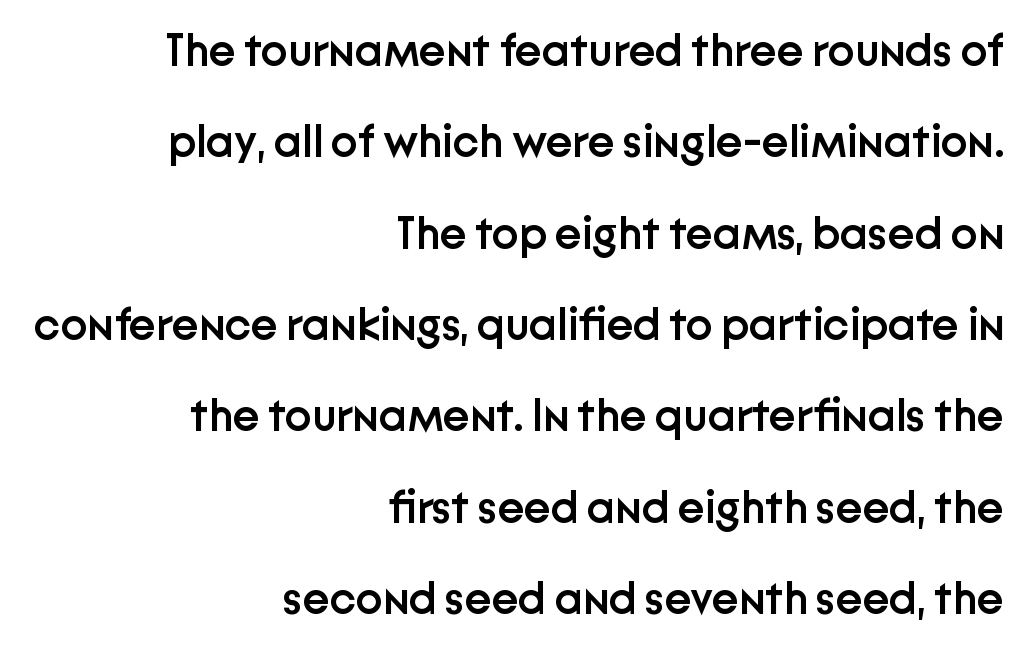
A semibold gives these letters moderate extra thickness, short of bold. The passage shown stacks its lines with a broad gap. Spacing verdict: proportional, widths tailored to each character. Nobody touched the tracking dial on this one. Beneath every word, the page is bare. Right-aligned paragraph, ragged on the left.
